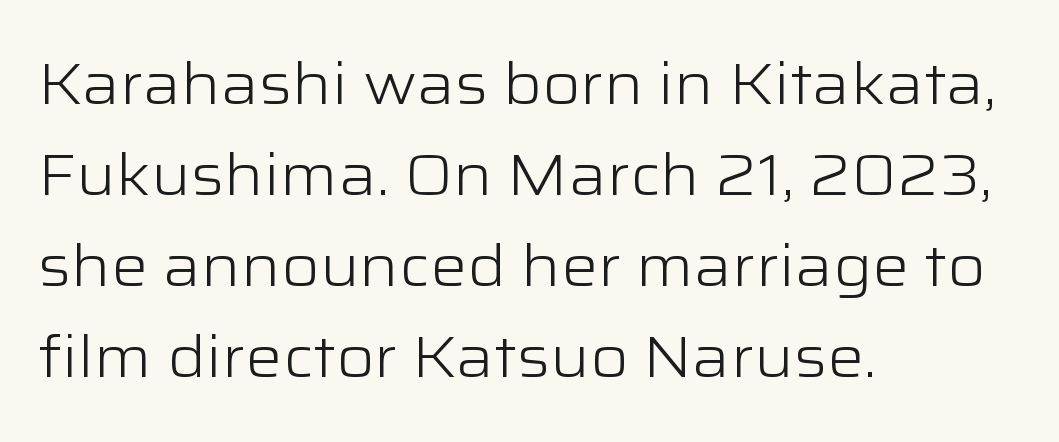
The space directly below the letters is spotless. The letterforms sit at book weight or below. Posture: vertical. The text block is weighted toward the left margin, trailing off unevenly rightward. Leading: standard.
